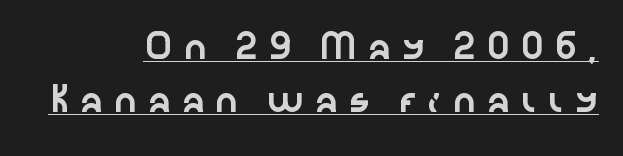
Italic? Not at all — the glyphs are vertical. Reading down the column, the eye jumps a long way to each next line. Honestly, the underline is the first thing you notice here. Each word looks stretched out because of the extra space between its letters.
